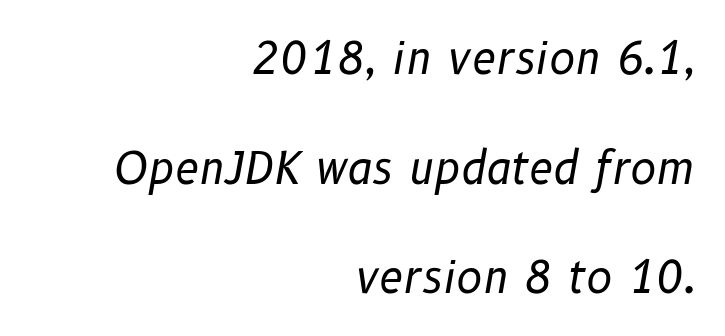
The image shows 44 px regular-weight type, italic (leaning right); set right-aligned, loose line spacing (2.49x), normal letter spacing, not underlined; low stroke contrast and a medium x-height.
